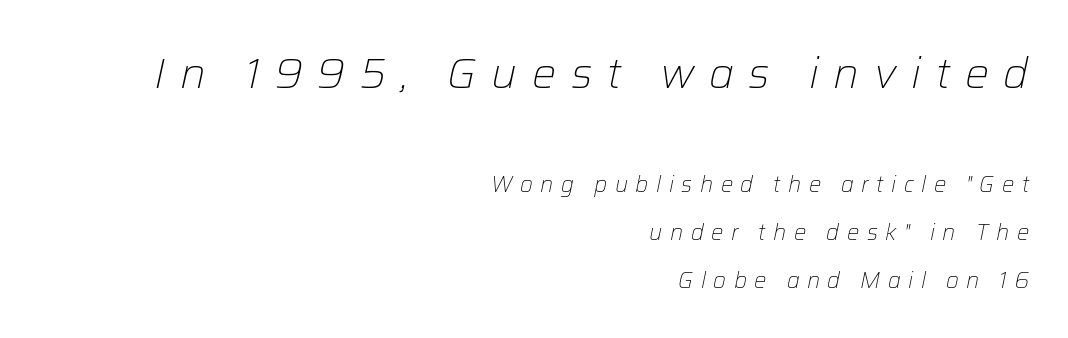
The image shows 43 px light type, italic (leaning right); set right-aligned, loose line spacing (2.18x), unusually wide letter spacing (+0.34 em), not underlined; the first (top) block is 1.95x larger; low stroke contrast and a medium x-height.
